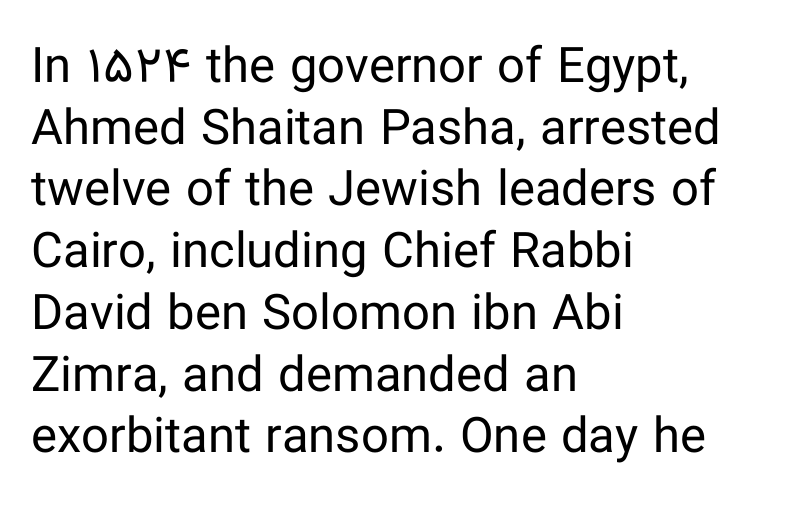
All the whitespace from short lines collects on the right. These glyphs show unthickened strokes, regular width or finer. Looks like regular typesetting: each glyph gets only the width it needs. Underline: absent. The gaps between neighbouring characters are ordinary and unremarkable.
